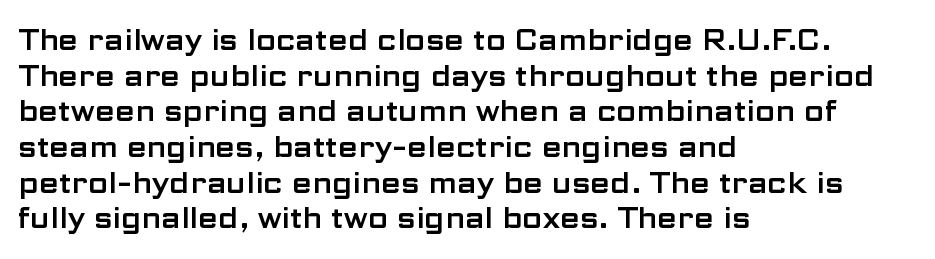
The passage is arranged the way most books set body copy — flush left. Students, note that the glyphs here touch the page at normal intervals. Are there feet on the stems? There aren't — it's a sans. These lines are rendered in a variable-pitch font. Check under the words: just untouched page.
